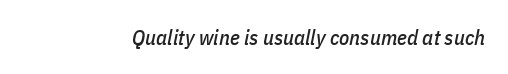
The letters are slanted; this is an italic face. The string is rendered with underlining switched off. The type is set solid horizontally, with unmodified tracking.
